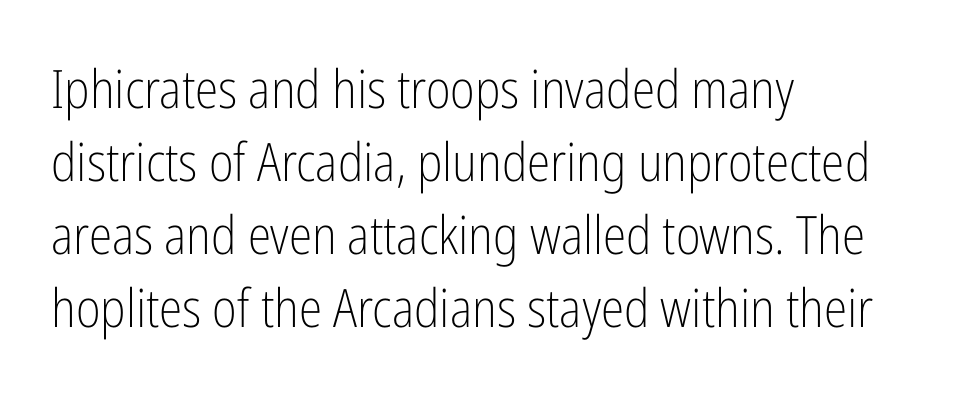
{"serif": "no", "italic": "no", "bold": "no", "weight": "light", "width": "condensed", "stroke_contrast": "low", "x_height": "medium", "monospaced": "no", "underline": "no", "align": "left", "line_spacing": "normal", "line_spacing_ratio": 1.38, "letter_spacing": "normal", "letter_spacing_em": 0.0, "glyph_px": 53}
